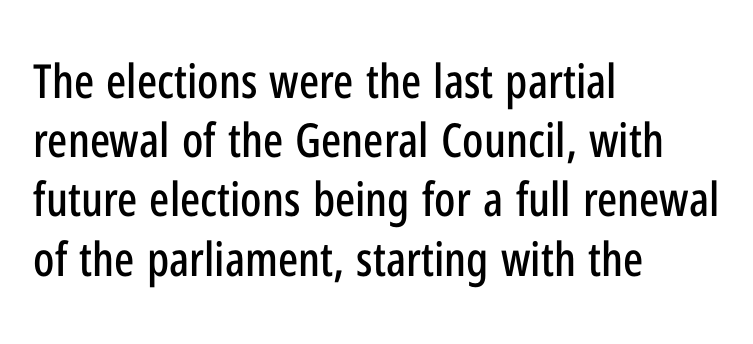
The image shows 47 px condensed sans-serif type, upright; set left-aligned, normal line spacing (1.26x), normal letter spacing, not underlined; low stroke contrast and a medium x-height.
